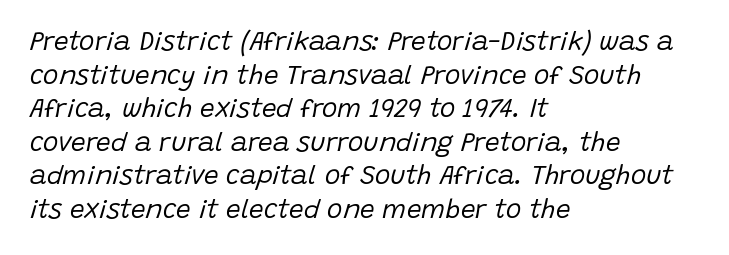
Q: Is the text bold? A: No.
Q: Is the text italic (slanted)? A: Yes, it leans right by about 15 degrees.
Q: Is the text underlined? A: No.
Q: How is the paragraph aligned? A: Left-aligned.
Q: Is the spacing between letters normal or unusually wide? A: Normal.
Q: Is the spacing between lines tight, normal or loose? A: Normal.
